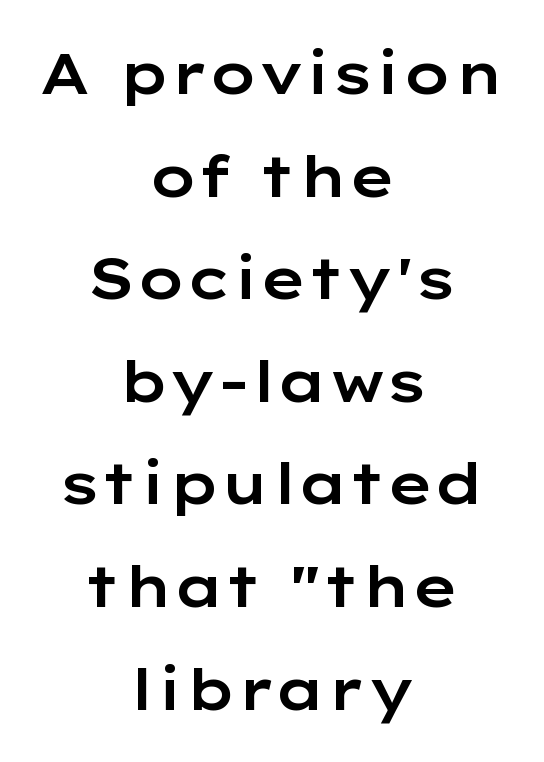
The image shows 57 px wide sans-serif type, upright; set centered, line spacing 1.8x, normal letter spacing, not underlined; low stroke contrast and a medium x-height.
